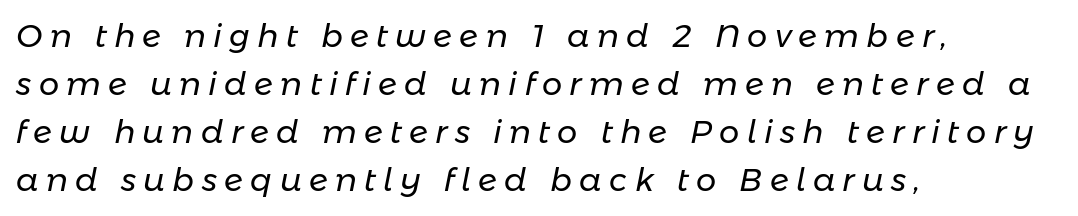
The image shows 32 px regular-weight type, italic (leaning right); set left-aligned, normal line spacing (1.5x), unusually wide letter spacing (+0.23 em), not underlined; low stroke contrast and a medium x-height.
